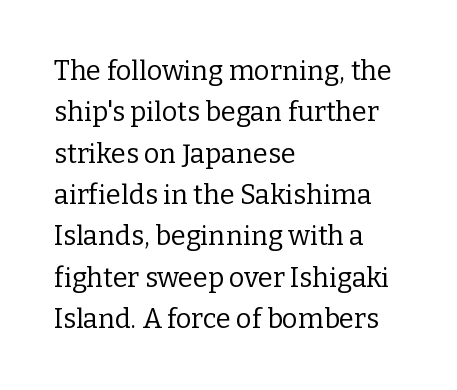
{"italic": "no", "bold": "no", "underline": "no", "align": "left", "line_spacing": "normal", "line_spacing_ratio": 1.53, "letter_spacing": "normal", "letter_spacing_em": 0.0, "glyph_px": 27}
